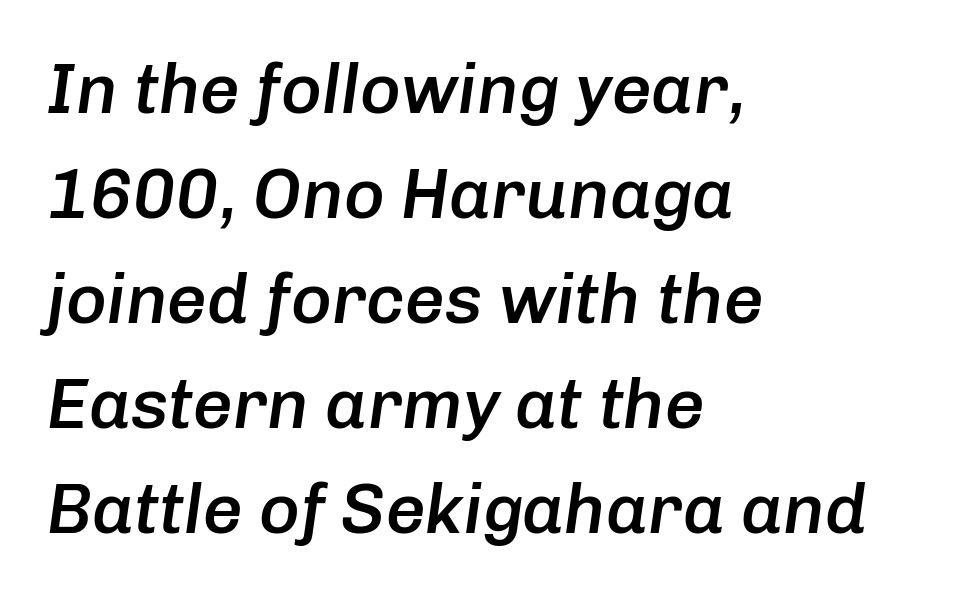
The string is rendered with underlining switched off. Character widths vary here, with narrow letters taking less room than wide ones. You can tell it's italic because the verticals aren't actually vertical. Short and long lines alike share a common starting point at left. If you measured baseline to baseline, you'd find a middling distance. The sample has been set in demibold, a notch under bold.
